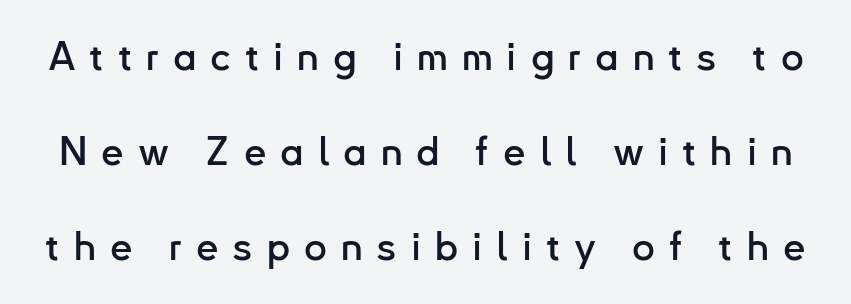
Q: Is the text italic (slanted)? A: No, it is upright.
Q: Is the typeface a serif or a sans-serif typeface? A: Sans-serif.
Q: Is the text underlined? A: No.
Q: Is the spacing between letters normal or unusually wide? A: Unusually wide.
Q: Is the spacing between lines tight, normal or loose? A: Loose.
Q: Width (condensed, normal, or wide)? A: Normal.
Q: Stroke contrast? A: Low.
Q: x-height? A: Small.
Q: Monospaced? A: No.
